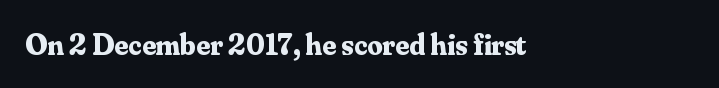
Descenders hang freely into open space. It's the straight-up-and-down kind of type. Honestly, the letter spacing is just normal — you wouldn't notice it. A classic flush-left, rag-right setting is used for this passage. Does the type have serifs? Yes, each stem ends in a small foot. The characters look thick and weighty, a clear bold.
